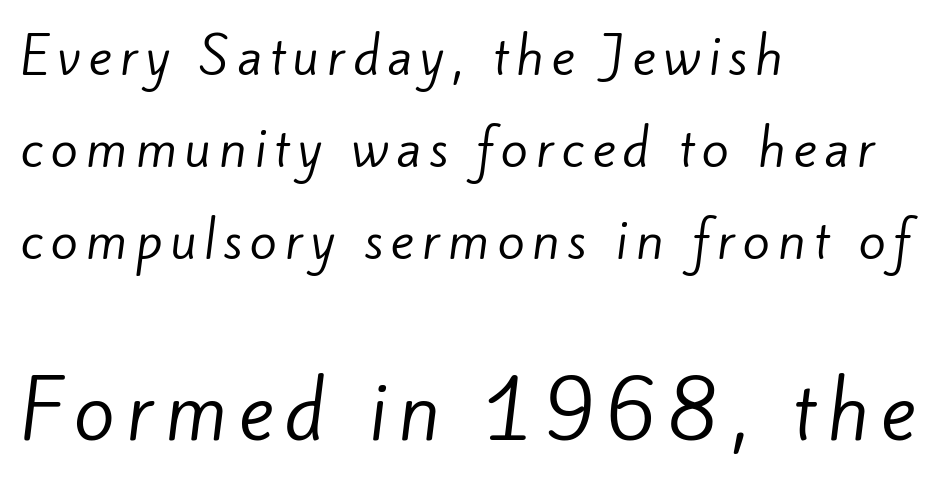
The image shows 75 px regular-weight sans-serif type; set left-aligned, line spacing 1.84x, not underlined; the second (bottom) block is 1.5x larger; low stroke contrast and a small x-height.
